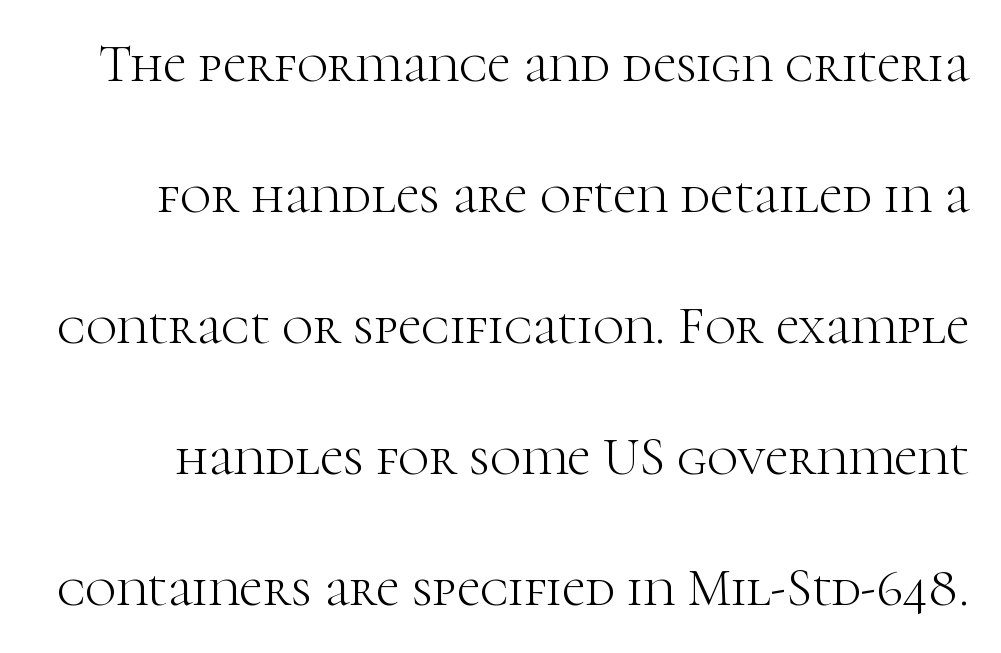
Do the letters lean? They stand straight. Note the varied advance widths — an 'i' is clearly narrower than an 'm'. The strokes carry an ordinary text weight at most. Horizontal bands of white between lines are thick stripes.
